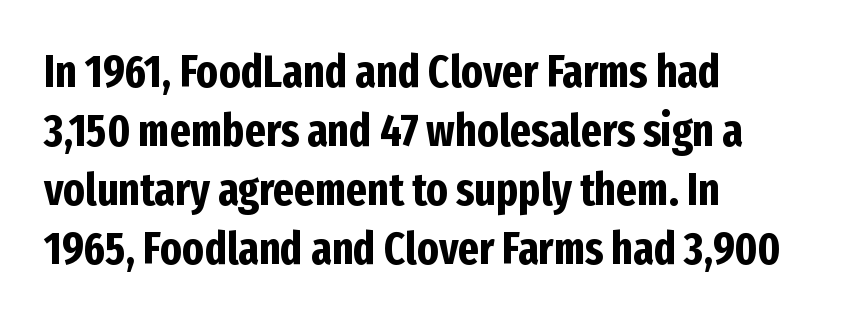
The image shows 45 px bold, condensed sans-serif type, upright; set left-aligned, normal line spacing (1.31x), normal letter spacing, not underlined; low stroke contrast and a medium x-height.
